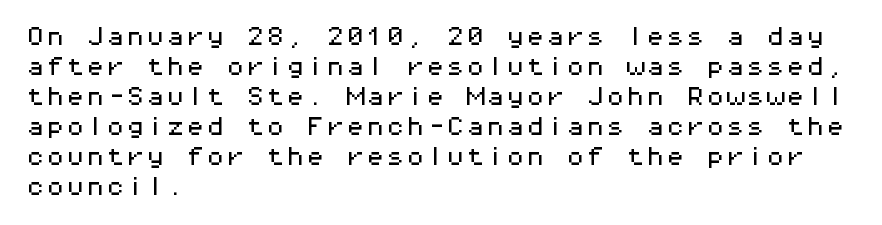
The passage shown has conventional tracking throughout. Is there much room between lines? A standard amount, neither cramped nor airy. This is the regular roman posture of the typeface. Plain, unruled lines of type. Typeset ragged right — the left edge is the straight one.
